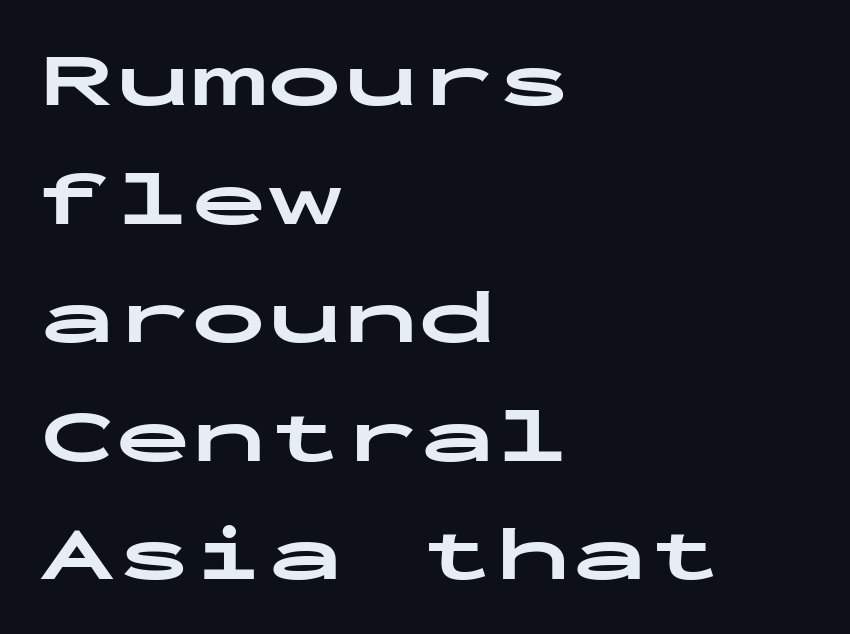
The image shows 76 px bold, wide sans-serif type, upright, monospaced; set left-aligned, normal line spacing (1.56x), normal letter spacing, not underlined; low stroke contrast and a medium x-height.
